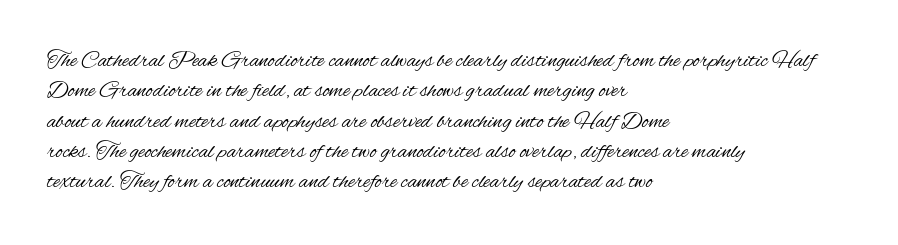
The image shows 23 px text type; set left-aligned, normal line spacing (1.32x), normal letter spacing, not underlined.
